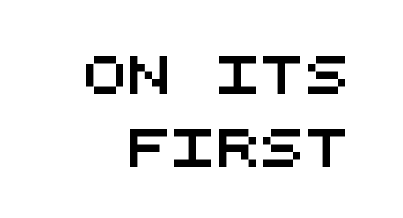
The image shows 37 px wide sans-serif type, monospaced; set loose line spacing (1.97x), normal letter spacing, not underlined; medium stroke contrast and a large x-height.
